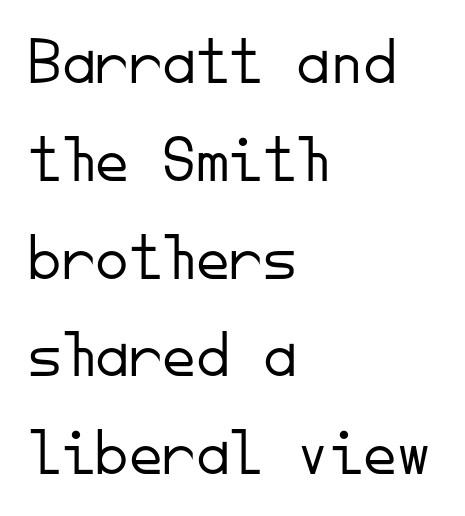
The image shows 67 px light sans-serif type, upright, monospaced; set left-aligned, normal line spacing (1.46x), normal letter spacing, not underlined; low stroke contrast and a small x-height.
